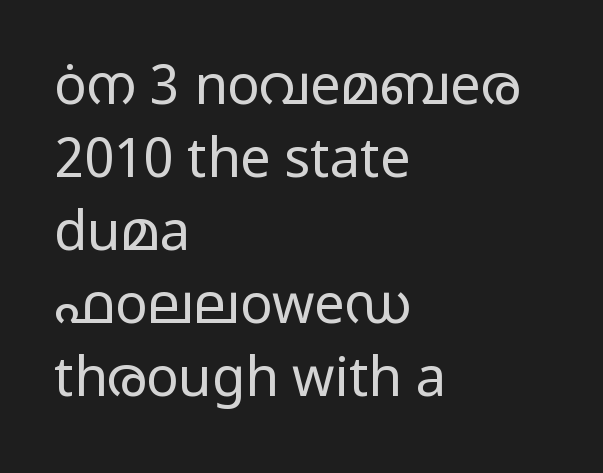
{"serif": "no", "italic": "no", "bold": "no", "weight": "regular", "width": "wide", "stroke_contrast": "low", "x_height": "medium", "monospaced": "no", "underline": "no", "align": "left", "line_spacing": "normal", "line_spacing_ratio": 1.35, "letter_spacing": "normal", "letter_spacing_em": 0.0, "glyph_px": 54}
